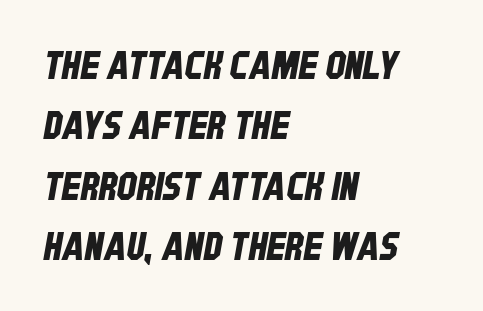
The image shows 39 px condensed sans-serif type; set left-aligned, normal line spacing (1.55x), normal letter spacing, not underlined; low stroke contrast and a large x-height.
